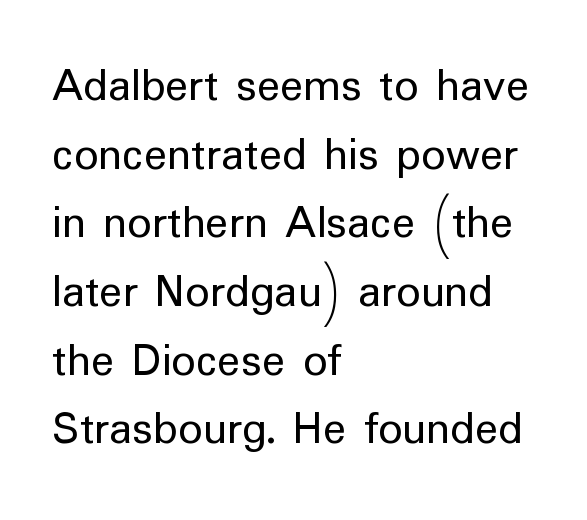
{"serif": "no", "italic": "no", "bold": "no", "weight": "regular", "width": "normal", "stroke_contrast": "low", "x_height": "medium", "monospaced": "no", "underline": "no", "align": "left", "line_spacing": "normal", "line_spacing_ratio": 1.43, "letter_spacing": "normal", "letter_spacing_em": 0.0, "glyph_px": 48}
